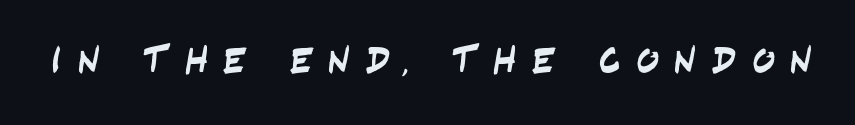
Q: Is the typeface a serif or a sans-serif typeface? A: Sans-serif.
Q: Is the text underlined? A: No.
Q: Is the spacing between letters normal or unusually wide? A: Unusually wide.
Q: Width (condensed, normal, or wide)? A: Condensed.
Q: Stroke contrast? A: Low.
Q: x-height? A: Large.
Q: Monospaced? A: No.
